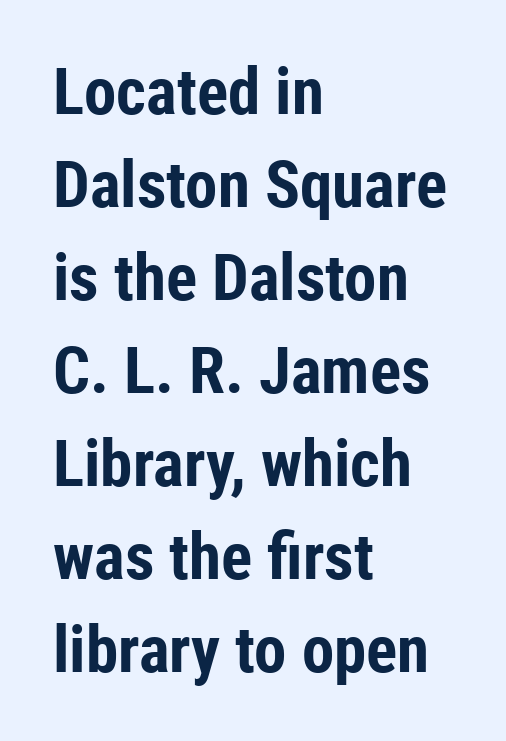
{"serif": "no", "italic": "no", "bold": "yes", "weight": "bold", "width": "condensed", "stroke_contrast": "low", "x_height": "medium", "monospaced": "no", "underline": "no", "align": "left", "line_spacing": "normal", "line_spacing_ratio": 1.43, "letter_spacing": "normal", "letter_spacing_em": 0.0, "glyph_px": 65}
